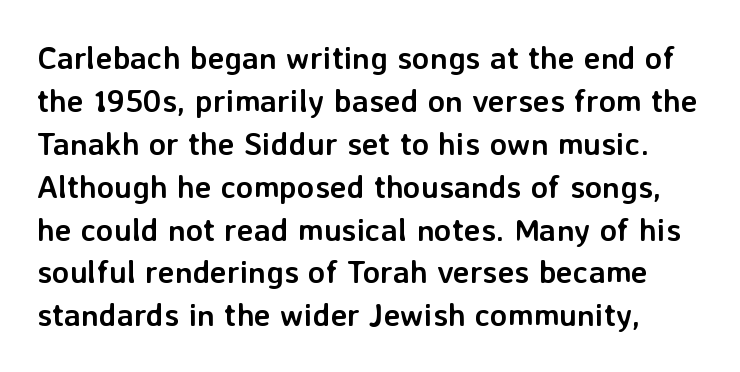
Nothing unusual about the tracking: characters are spaced as the font intends. Regarding leading, the lines here are spaced in the standard way. Does the lettering tilt? It doesn't — this is upright. The rendering uses natural spacing where letterforms have individual widths. No feet cap the strokes, marking this as sans-serif type. Typesetter's note: full bold, strokes at maximum text heaviness.
